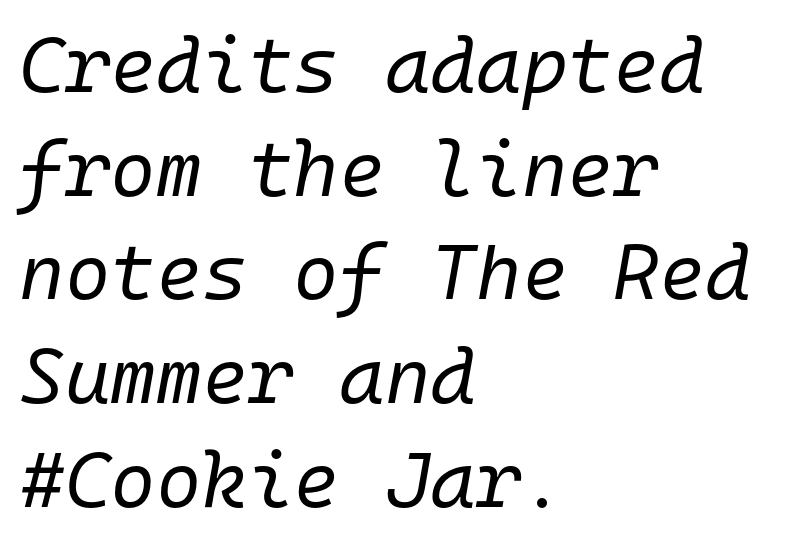
{"italic": "yes", "lean": "right", "slant_degrees": 10, "bold": "no", "weight": "regular", "width": "normal", "stroke_contrast": "low", "x_height": "medium", "monospaced": "yes", "underline": "no", "align": "left", "line_spacing": "normal", "line_spacing_ratio": 1.33, "letter_spacing": "normal", "letter_spacing_em": 0.0, "glyph_px": 78}
